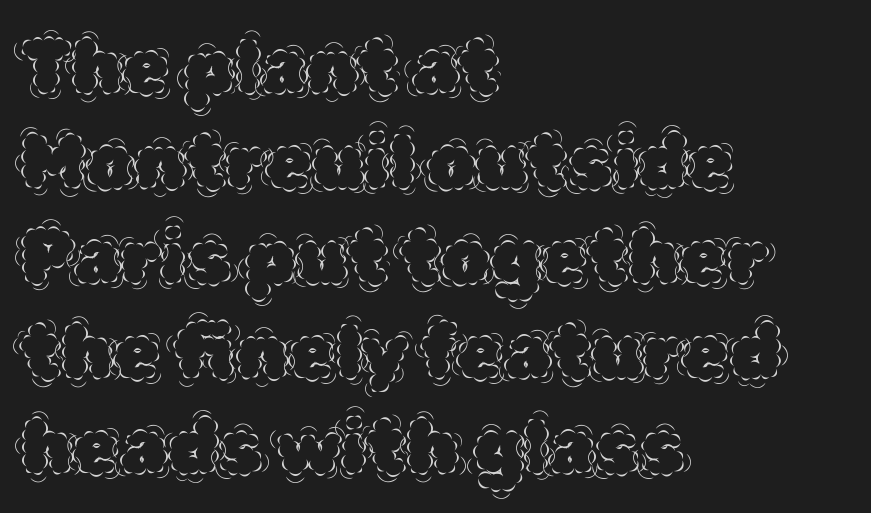
The image shows 76 px thin type, upright; set left-aligned, normal line spacing (1.25x), normal letter spacing, not underlined; a large x-height.
